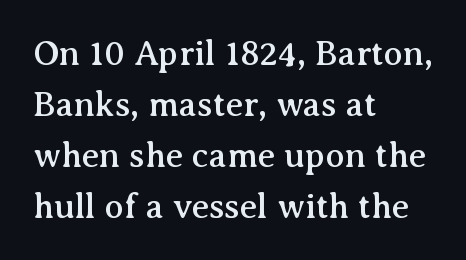
{"serif": "yes", "italic": "no", "width": "normal", "stroke_contrast": "medium", "x_height": "medium", "monospaced": "no", "underline": "no", "align": "left", "line_spacing": "normal", "line_spacing_ratio": 1.46, "letter_spacing": "normal", "letter_spacing_em": 0.0, "glyph_px": 35}
